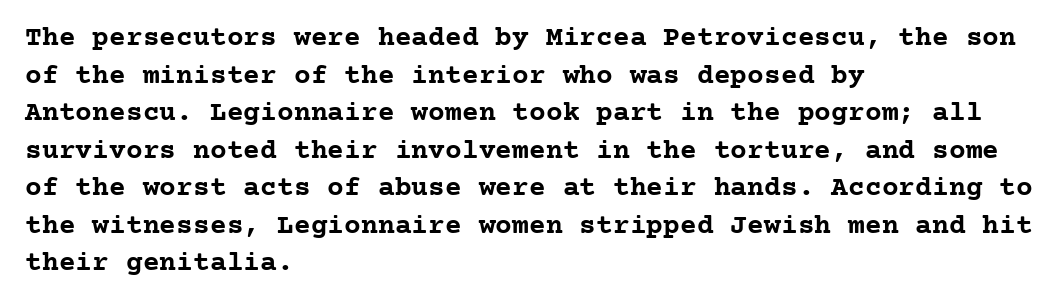
{"serif": "yes", "italic": "no", "bold": "yes", "weight": "semibold", "width": "normal", "stroke_contrast": "low", "x_height": "medium", "monospaced": "yes", "underline": "no", "align": "left", "line_spacing": "normal", "line_spacing_ratio": 1.34, "letter_spacing": "normal", "letter_spacing_em": 0.0, "glyph_px": 28}
